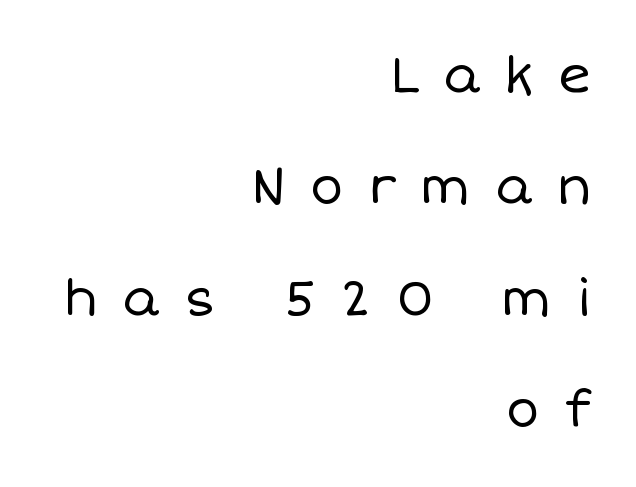
Underline: absent. Does the leading feel generous? Absolutely, it's lavish. The gaps between neighbouring characters are conspicuously large. Do the characters align in a grid? No, the font is proportional. The text block is weighted toward the right margin, trailing off unevenly leftward.
